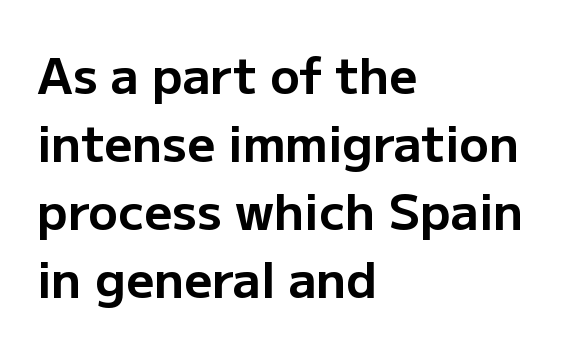
Q: Is the text bold? A: Yes.
Q: Is the text italic (slanted)? A: No, it is upright.
Q: Is the typeface a serif or a sans-serif typeface? A: Sans-serif.
Q: Is the text underlined? A: No.
Q: How is the paragraph aligned? A: Left-aligned.
Q: Is the spacing between letters normal or unusually wide? A: Normal.
Q: Is the spacing between lines tight, normal or loose? A: Normal.
Q: Width (condensed, normal, or wide)? A: Normal.
Q: Stroke contrast? A: Low.
Q: x-height? A: Medium.
Q: Monospaced? A: No.
